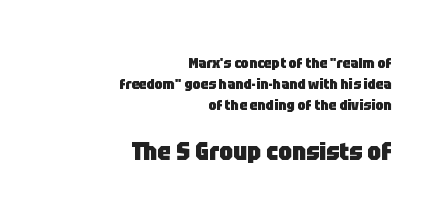
Q: Is the text bold? A: Yes.
Q: Is the text italic (slanted)? A: No, it is upright.
Q: Is the text underlined? A: No.
Q: How is the paragraph aligned? A: Right-aligned.
Q: Is the spacing between letters normal or unusually wide? A: Normal.
Q: Is the spacing between lines tight, normal or loose? A: Normal.
Q: Which block of text is set in a larger size, the first (top) or the second (bottom)? A: The second (bottom) one.
